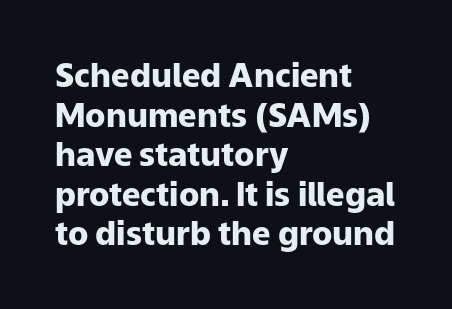
{"serif": "no", "italic": "no", "bold": "yes", "weight": "heavy", "width": "normal", "stroke_contrast": "low", "x_height": "medium", "monospaced": "no", "underline": "no", "align": "left", "line_spacing_ratio": 1.2, "letter_spacing": "normal", "letter_spacing_em": 0.0, "glyph_px": 33}
